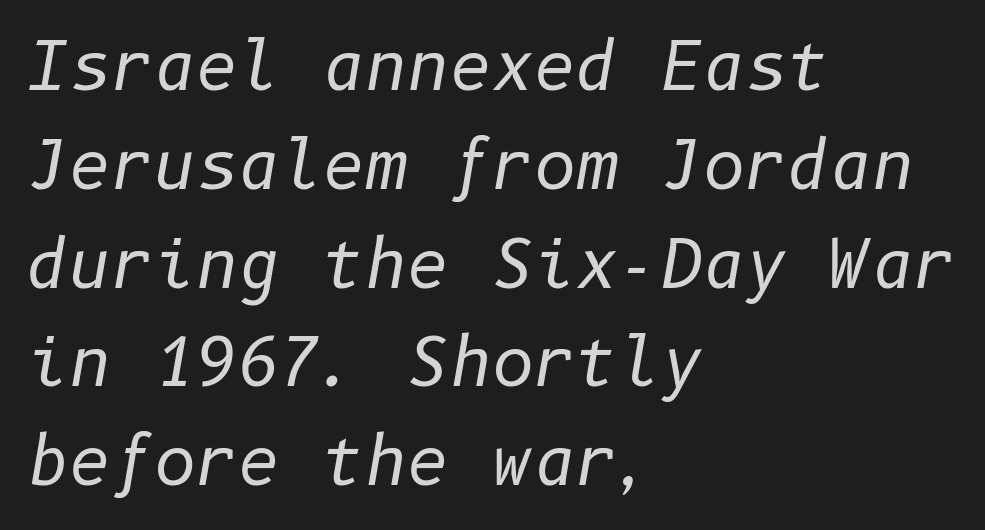
Stems here are at most as thick as an everyday book face. If you drew a ruler down the left edge, every line would touch it. Notice how descenders clear the ascenders below comfortably — that's standard leading. Short note: letters normally spaced. Tall strokes in this sample are angled rather than plumb.
